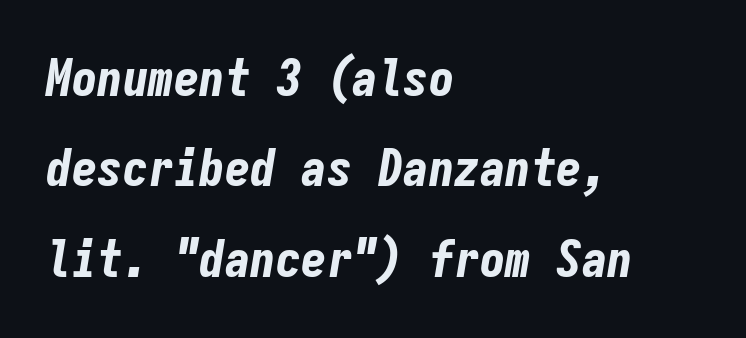
The image shows 51 px bold, condensed type, italic (leaning right), monospaced; set left-aligned, line spacing 1.77x, normal letter spacing, not underlined; low stroke contrast and a medium x-height.
